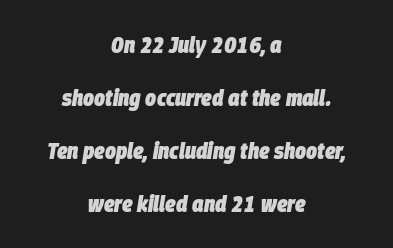
Q: Is the text bold? A: Yes.
Q: Is the text italic (slanted)? A: Yes, it leans right by about 9 degrees.
Q: Is the text underlined? A: No.
Q: How is the paragraph aligned? A: Centered.
Q: Is the spacing between letters normal or unusually wide? A: Normal.
Q: Is the spacing between lines tight, normal or loose? A: Loose.
